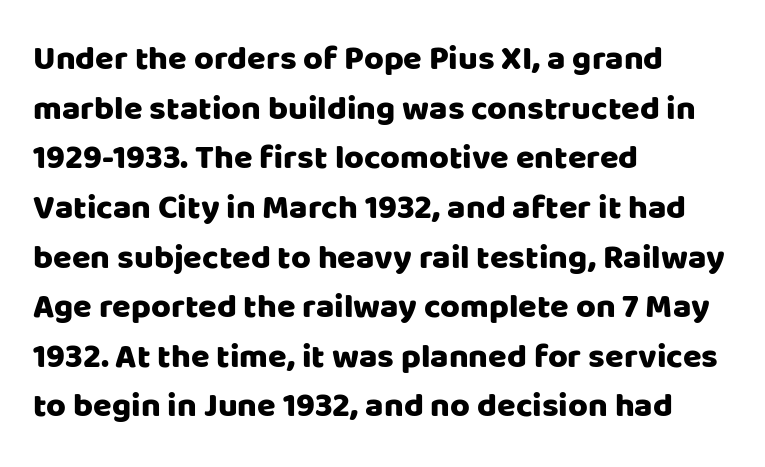
{"serif": "no", "italic": "no", "width": "normal", "stroke_contrast": "low", "x_height": "large", "monospaced": "no", "underline": "no", "align": "left", "line_spacing": "normal", "line_spacing_ratio": 1.46, "letter_spacing": "normal", "letter_spacing_em": 0.0, "glyph_px": 34}
